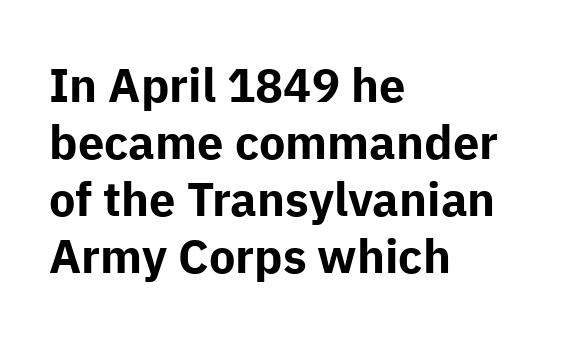
{"serif": "no", "italic": "no", "bold": "yes", "weight": "bold", "width": "normal", "stroke_contrast": "low", "x_height": "medium", "monospaced": "no", "underline": "no", "align": "left", "line_spacing_ratio": 1.21, "letter_spacing": "normal", "letter_spacing_em": 0.0, "glyph_px": 47}
